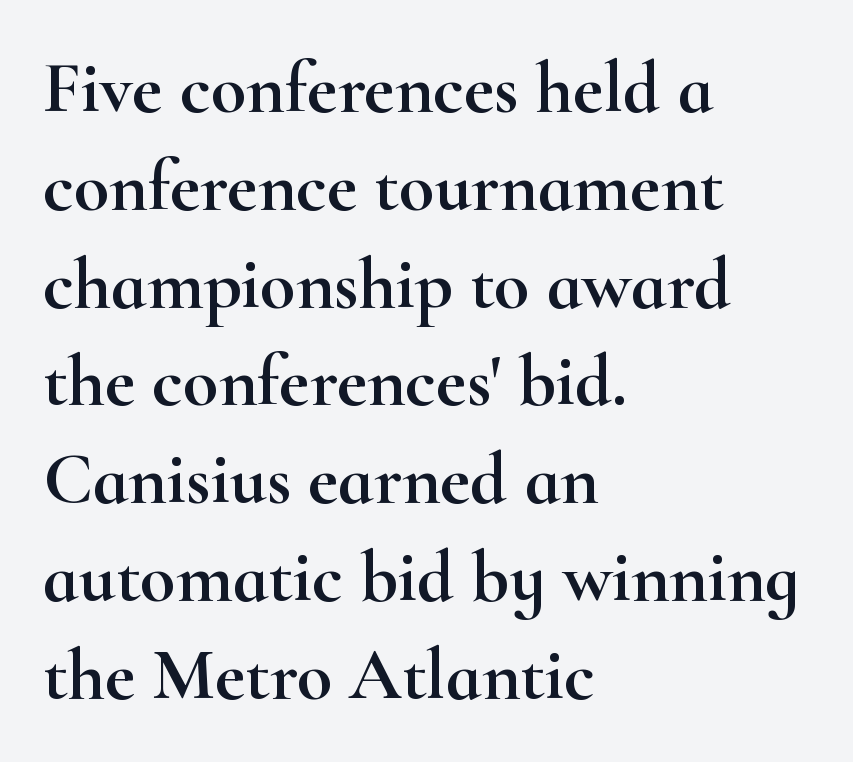
{"serif": "yes", "italic": "no", "width": "wide", "stroke_contrast": "high", "x_height": "small", "monospaced": "no", "underline": "no", "align": "left", "line_spacing": "normal", "line_spacing_ratio": 1.34, "letter_spacing": "normal", "letter_spacing_em": 0.0, "glyph_px": 73}
